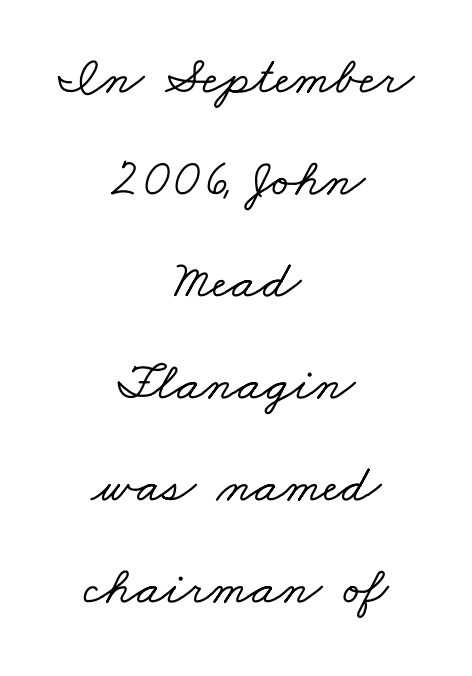
The image shows 54 px wide serif type; set centered, line spacing 1.89x, normal letter spacing, not underlined; low stroke contrast and a small x-height.
